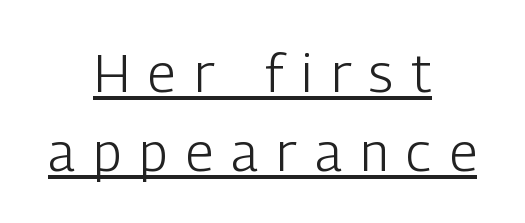
{"serif": "no", "italic": "no", "bold": "no", "weight": "light", "width": "condensed", "stroke_contrast": "low", "x_height": "medium", "monospaced": "no", "underline": "yes", "align": "center", "line_spacing": "normal", "line_spacing_ratio": 1.49, "letter_spacing": "wide", "letter_spacing_em": 0.35, "glyph_px": 53}
